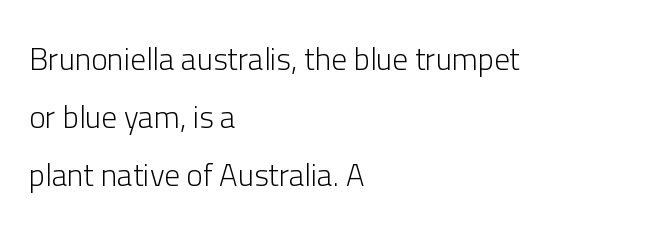
Heaviness? Minimal to ordinary, like unemphasized prose. Upright lettering throughout. The font family rendered here belongs to the sans-serif group. A typesetter would call this zero additional tracking. These lines are set flush left with a ragged right edge. This sample has the flowing, uneven cadence of proportional lettering.
